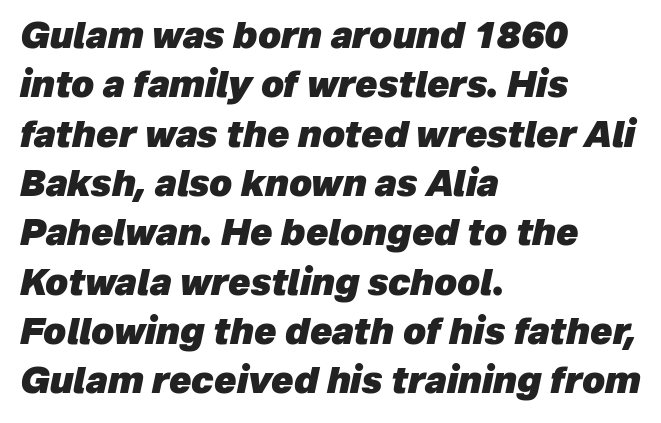
{"italic": "yes", "lean": "right", "slant_degrees": 12, "bold": "yes", "weight": "heavy", "width": "normal", "stroke_contrast": "low", "x_height": "medium", "monospaced": "no", "underline": "no", "align": "left", "line_spacing": "normal", "line_spacing_ratio": 1.37, "letter_spacing": "normal", "letter_spacing_em": 0.0, "glyph_px": 36}
